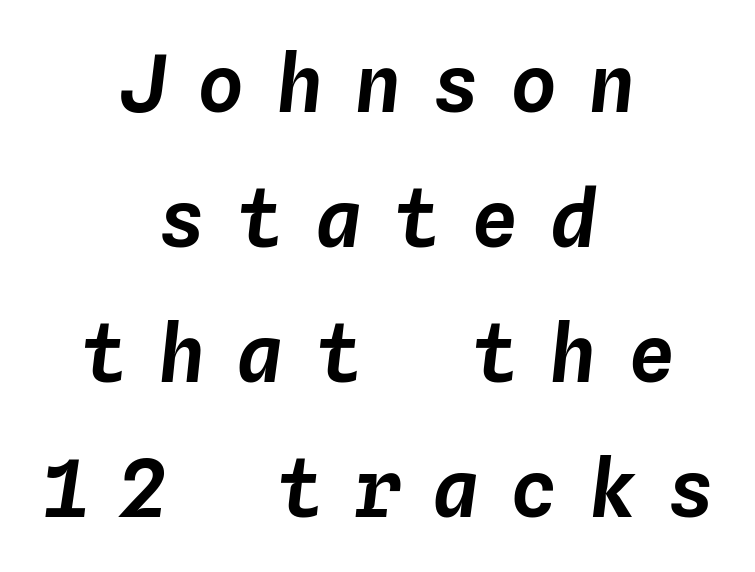
Q: Is the text italic (slanted)? A: Yes, it leans right by about 4 degrees.
Q: Is the text underlined? A: No.
Q: How is the paragraph aligned? A: Centered.
Q: Is the spacing between letters normal or unusually wide? A: Unusually wide.
Q: Width (condensed, normal, or wide)? A: Normal.
Q: Stroke contrast? A: Low.
Q: x-height? A: Medium.
Q: Monospaced? A: Yes.
